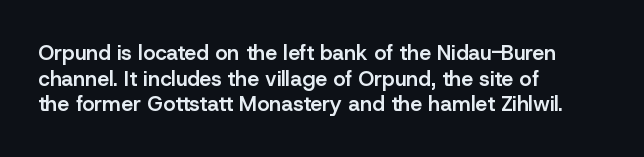
Nobody drew a line under any word here. The letters stand straight up with perfectly vertical stems. Emphasis by weight is partial: semibold. Nobody touched the tracking dial on this one. Compared with a centered layout, this one pins lines to the left instead.
